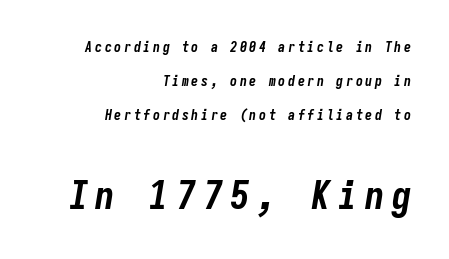
Leading is clearly above the norm, producing a sparse column. The lower block of text is set noticeably larger than the block above it. Every character here occupies the same horizontal width, giving the sample a typewriter-like rhythm. The glyphs are unaccompanied by any horizontal stroke below them. The sample has been set heavy, in full bold.
